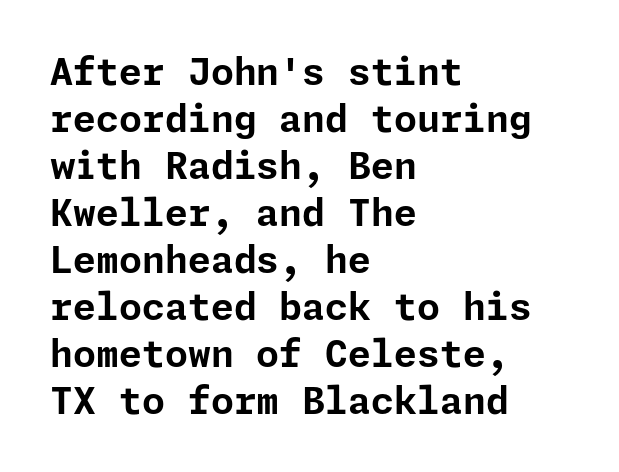
Q: Is the text bold? A: Yes.
Q: Is the text italic (slanted)? A: No, it is upright.
Q: Is the typeface a serif or a sans-serif typeface? A: Sans-serif.
Q: Is the text underlined? A: No.
Q: How is the paragraph aligned? A: Left-aligned.
Q: Is the spacing between letters normal or unusually wide? A: Normal.
Q: Is the spacing between lines tight, normal or loose? A: Normal.
Q: Width (condensed, normal, or wide)? A: Normal.
Q: Stroke contrast? A: Low.
Q: x-height? A: Medium.
